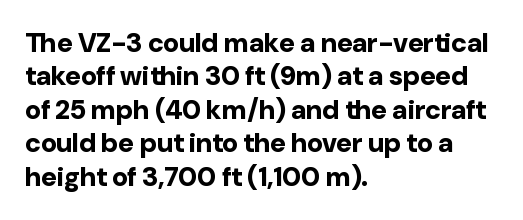
{"italic": "no", "bold": "yes", "underline": "no", "align": "left", "line_spacing_ratio": 1.24, "letter_spacing": "normal", "letter_spacing_em": 0.0, "glyph_px": 27}
